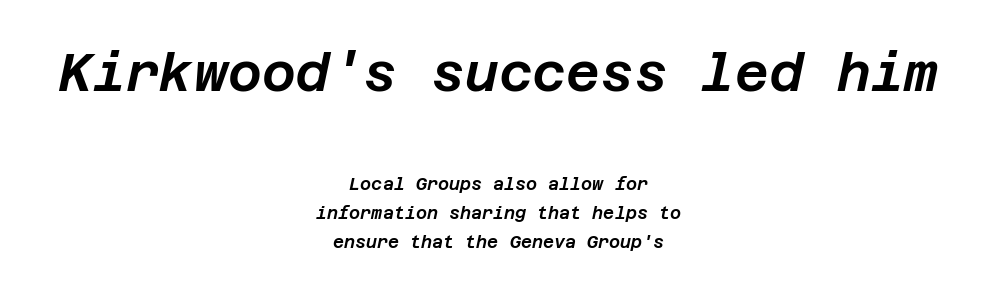
Teacher's note: observe the equal gaps on both sides — that is centered alignment. Nobody drew a line under any word here. An italicized treatment has been applied to the whole sample. This layout puts the oversized block above and the modest block below.
